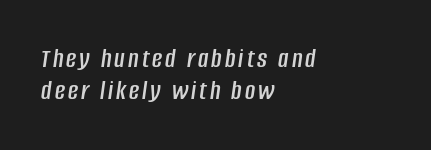
Line beginnings align vertically; line endings do not. Plain, unruled lines of type. If you drew a line through each stem, it would be angled. Vertical spacing — tight. Note the varied advance widths — an 'i' is clearly narrower than an 'm'.
